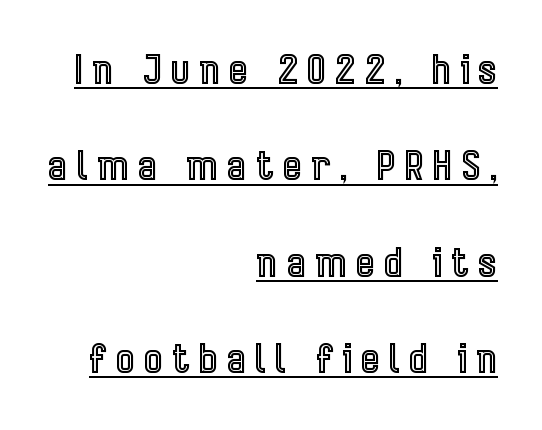
{"italic": "no", "width": "condensed", "x_height": "medium", "monospaced": "no", "underline": "yes", "align": "right", "line_spacing": "loose", "line_spacing_ratio": 2.41, "letter_spacing": "wide", "letter_spacing_em": 0.24, "glyph_px": 40}
